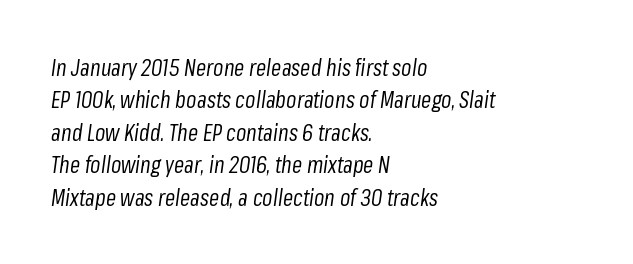
The image shows 23 px text type, italic (leaning right); set left-aligned, normal line spacing (1.41x), normal letter spacing, not underlined.
